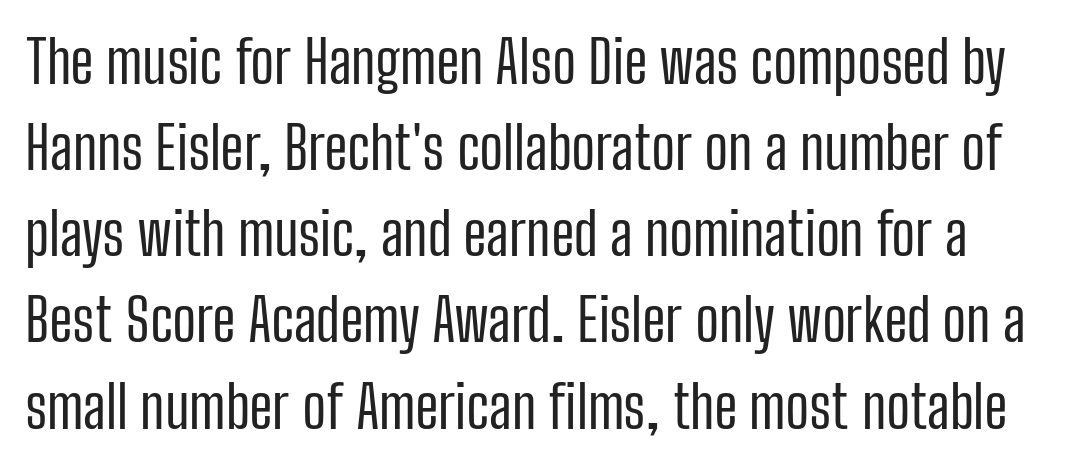
{"serif": "no", "italic": "no", "bold": "no", "weight": "regular", "width": "condensed", "stroke_contrast": "low", "x_height": "medium", "monospaced": "no", "underline": "no", "line_spacing": "normal", "line_spacing_ratio": 1.46, "letter_spacing": "normal", "letter_spacing_em": 0.0, "glyph_px": 59}
